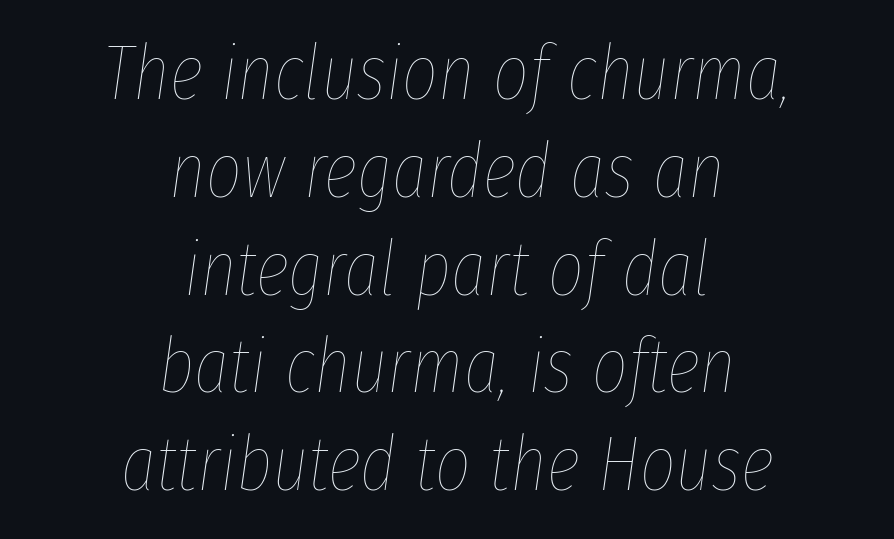
Q: Is the text bold? A: No.
Q: Is the text italic (slanted)? A: Yes, it leans right by about 8 degrees.
Q: Is the text underlined? A: No.
Q: How is the paragraph aligned? A: Centered.
Q: Is the spacing between letters normal or unusually wide? A: Normal.
Q: Is the spacing between lines tight, normal or loose? A: Normal.
Q: Width (condensed, normal, or wide)? A: Condensed.
Q: Stroke contrast? A: Low.
Q: x-height? A: Medium.
Q: Monospaced? A: No.
